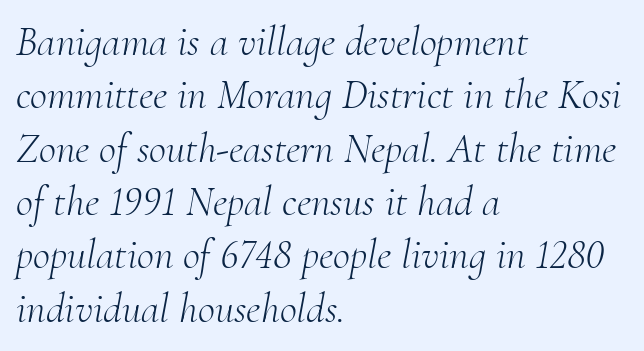
The image shows 42 px light serif type, italic (leaning right); set left-aligned, normal line spacing (1.27x), normal letter spacing, not underlined; medium stroke contrast and a small x-height.
